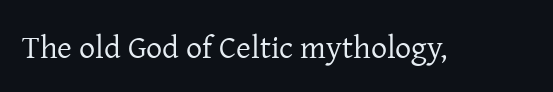
{"serif": "yes", "italic": "no", "bold": "no", "weight": "regular", "width": "normal", "stroke_contrast": "low", "x_height": "medium", "monospaced": "no", "underline": "no", "letter_spacing": "normal", "letter_spacing_em": 0.0, "glyph_px": 32}
